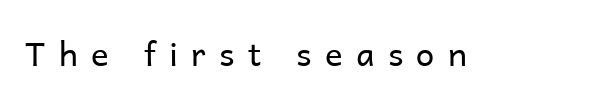
Q: Is the text bold? A: No.
Q: Is the text italic (slanted)? A: No, it is upright.
Q: Is the typeface a serif or a sans-serif typeface? A: Sans-serif.
Q: Is the text underlined? A: No.
Q: Is the spacing between letters normal or unusually wide? A: Unusually wide.
Q: Width (condensed, normal, or wide)? A: Normal.
Q: Stroke contrast? A: Low.
Q: x-height? A: Medium.
Q: Monospaced? A: No.
